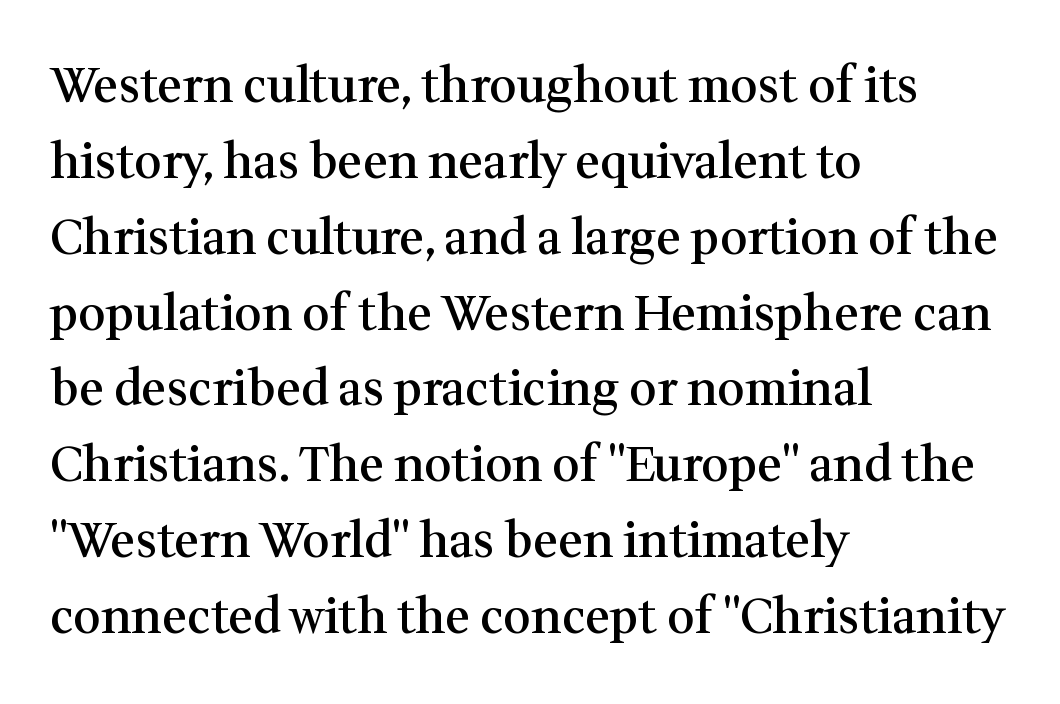
Q: Is the text bold? A: Semi-bold.
Q: Is the text italic (slanted)? A: No, it is upright.
Q: Is the typeface a serif or a sans-serif typeface? A: Serif.
Q: Is the text underlined? A: No.
Q: How is the paragraph aligned? A: Left-aligned.
Q: Is the spacing between letters normal or unusually wide? A: Normal.
Q: Is the spacing between lines tight, normal or loose? A: Normal.
Q: Width (condensed, normal, or wide)? A: Normal.
Q: Stroke contrast? A: Medium.
Q: x-height? A: Medium.
Q: Monospaced? A: No.
